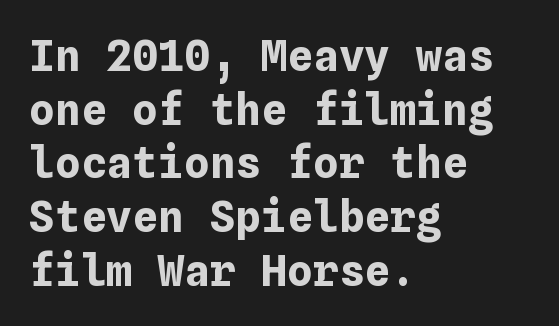
Type without underlining. The vertical gap from one line to the next is medium. Where is the straight margin? On the left. As a designer I'd log this as weight 700, bold. In terms of letterspacing, this is plain default setting. Every character sits straight up, as roman type does.
